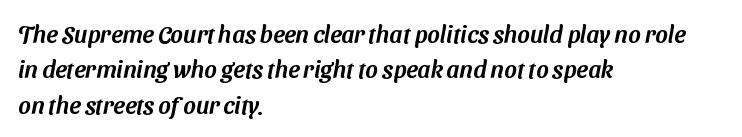
The image shows 24 px text type; set left-aligned, normal line spacing (1.47x), normal letter spacing, not underlined.
